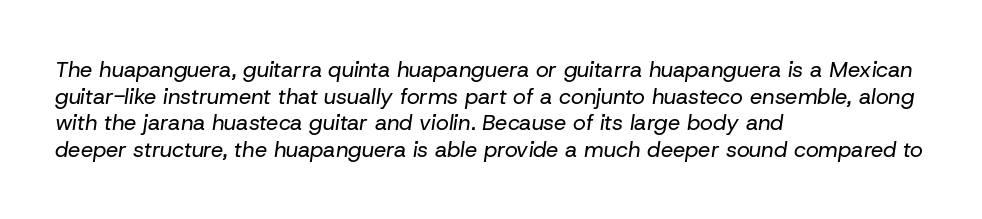
{"italic": "yes", "lean": "right", "slant_degrees": 8, "bold": "no", "underline": "no", "align": "left", "line_spacing_ratio": 1.21, "letter_spacing": "normal", "letter_spacing_em": 0.0, "glyph_px": 22}
